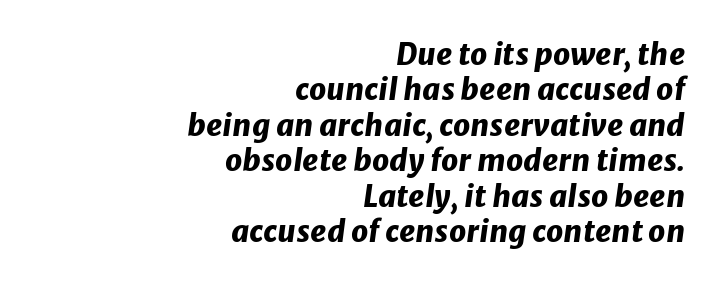
Q: Is the text bold? A: Yes.
Q: Is the text italic (slanted)? A: Yes, it leans right by about 8 degrees.
Q: Is the text underlined? A: No.
Q: How is the paragraph aligned? A: Right-aligned.
Q: Is the spacing between letters normal or unusually wide? A: Normal.
Q: Width (condensed, normal, or wide)? A: Normal.
Q: Stroke contrast? A: Low.
Q: x-height? A: Medium.
Q: Monospaced? A: No.
